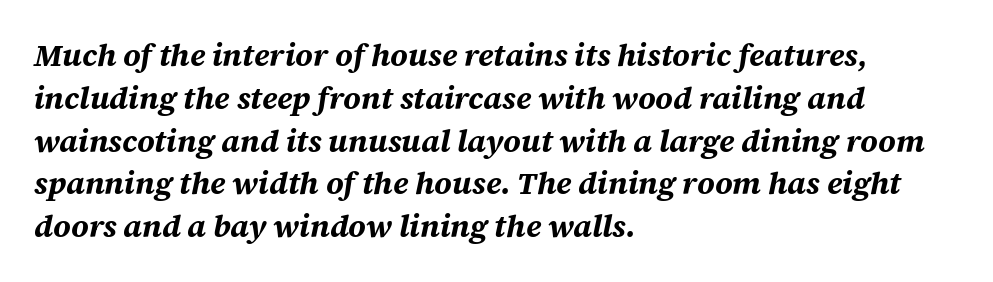
{"italic": "yes", "lean": "right", "slant_degrees": 12, "bold": "yes", "weight": "bold", "width": "normal", "stroke_contrast": "medium", "x_height": "large", "monospaced": "no", "underline": "no", "align": "left", "line_spacing": "normal", "line_spacing_ratio": 1.38, "letter_spacing": "normal", "letter_spacing_em": 0.0, "glyph_px": 31}
